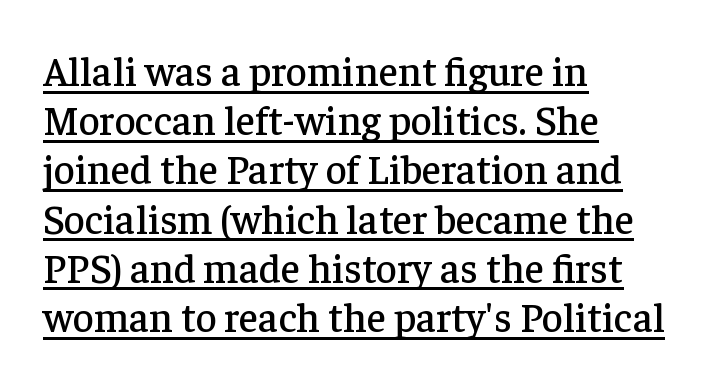
The image shows 41 px serif type, upright; set left-aligned, line spacing 1.2x, normal letter spacing, underlined; low stroke contrast and a medium x-height.
